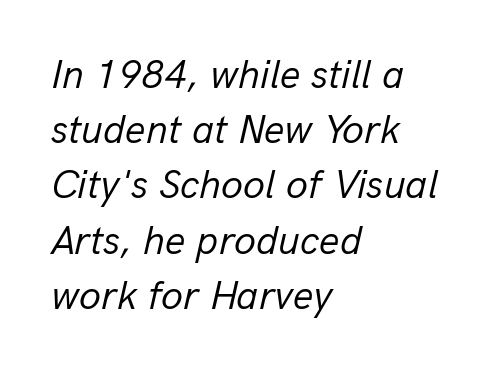
Q: Is the text bold? A: No.
Q: Is the text italic (slanted)? A: Yes, it leans right by about 13 degrees.
Q: Is the text underlined? A: No.
Q: How is the paragraph aligned? A: Left-aligned.
Q: Is the spacing between letters normal or unusually wide? A: Normal.
Q: Is the spacing between lines tight, normal or loose? A: Normal.
Q: Width (condensed, normal, or wide)? A: Normal.
Q: Stroke contrast? A: Low.
Q: x-height? A: Medium.
Q: Monospaced? A: No.
